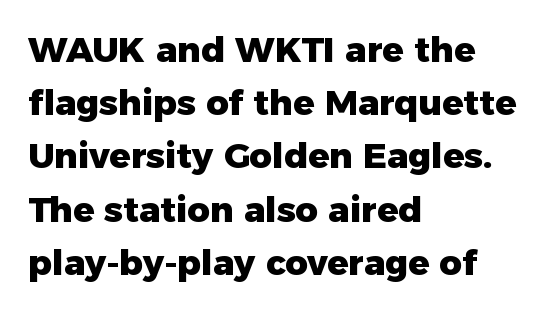
Just letters on the line, the space beneath them empty. The vertical gap from one line to the next is medium. These lines were composed using upright roman letters. Left-aligned paragraph, ragged on the right. Students, this is bold: see how much ink each stroke carries.
